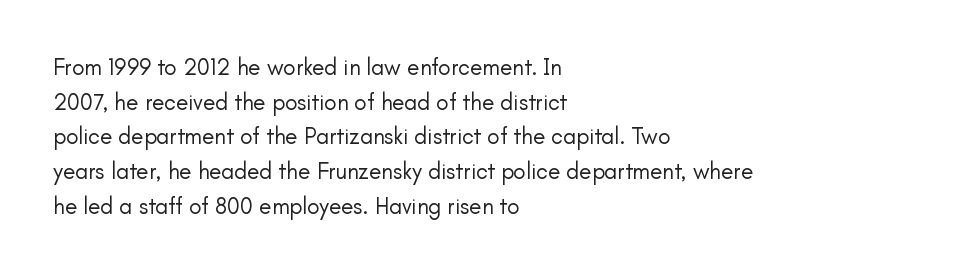
The image shows 23 px text type, upright; set left-aligned, normal line spacing (1.51x), normal letter spacing, not underlined.
